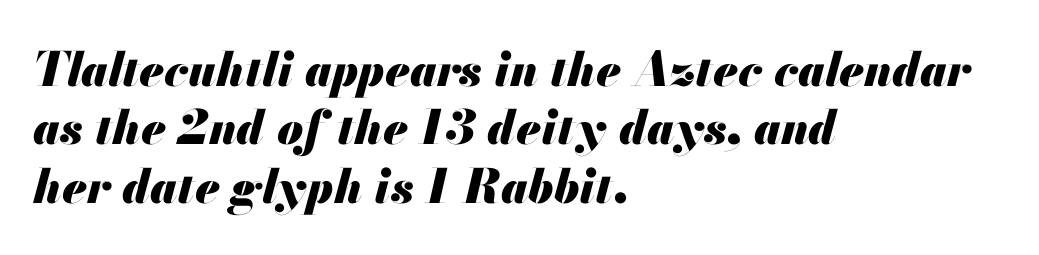
The image shows 47 px heavy type, italic (leaning right); set left-aligned, line spacing 1.24x, normal letter spacing, not underlined; medium stroke contrast and a small x-height.
